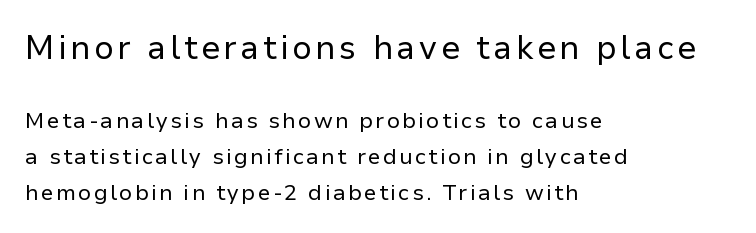
Evenly set lines give the paragraph a standard silhouette. Every row of glyphs begins at an identical x-position on the left. Proportional: the letters do not fall into vertical columns. The space directly below the letters is spotless.
